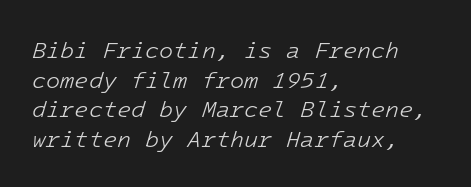
Q: Is the text bold? A: No.
Q: Is the text italic (slanted)? A: Yes, it leans right by about 16 degrees.
Q: Is the text underlined? A: No.
Q: How is the paragraph aligned? A: Left-aligned.
Q: Is the spacing between letters normal or unusually wide? A: Normal.
Q: Is the spacing between lines tight, normal or loose? A: Normal.
